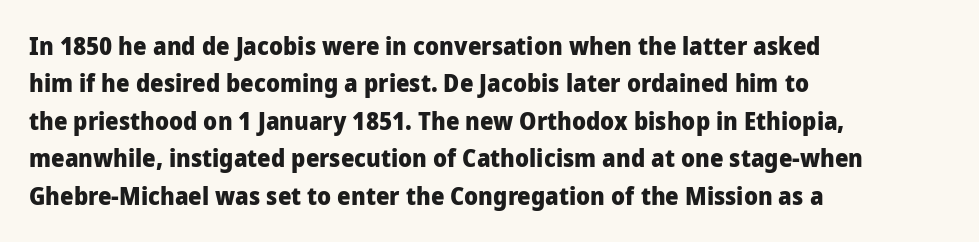
{"italic": "no", "bold": "yes", "underline": "no", "align": "left", "line_spacing": "normal", "line_spacing_ratio": 1.56, "letter_spacing": "normal", "letter_spacing_em": 0.0, "glyph_px": 24}
